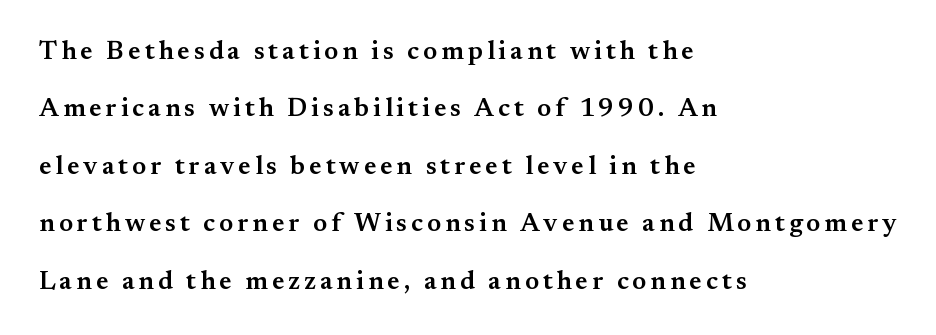
The image shows 26 px text type, upright; set left-aligned, loose line spacing (2.21x), not underlined.
